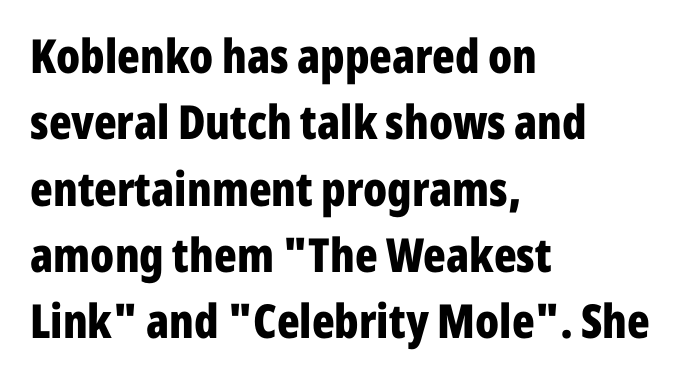
{"serif": "no", "italic": "no", "bold": "yes", "weight": "bold", "width": "condensed", "stroke_contrast": "low", "x_height": "medium", "monospaced": "no", "underline": "no", "align": "left", "line_spacing": "normal", "line_spacing_ratio": 1.41, "letter_spacing": "normal", "letter_spacing_em": 0.0, "glyph_px": 47}
